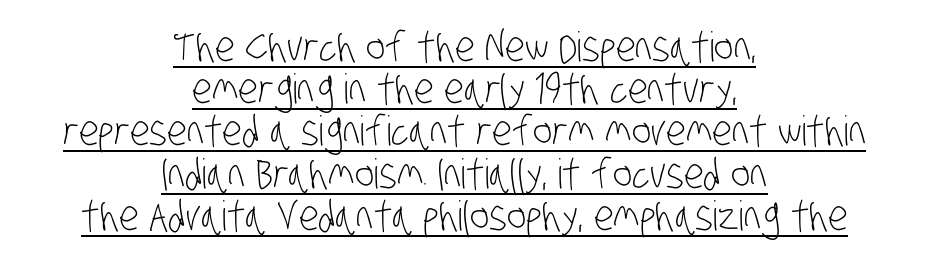
There is no visible air inserted between adjacent glyphs. The letters advance in unequal steps, a hallmark of proportional type. Descenders here cross a horizontal rule under the line. Students, observe: this is what under-led, compact text looks like. In CSS terms this would be text-align: center. Nothing sits at the stroke ends, so this counts as sans-serif.
